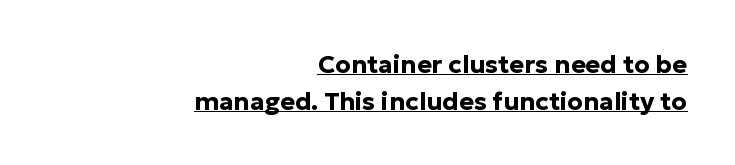
The image shows 25 px bold type, upright; set right-aligned, normal line spacing (1.47x), normal letter spacing, underlined.
